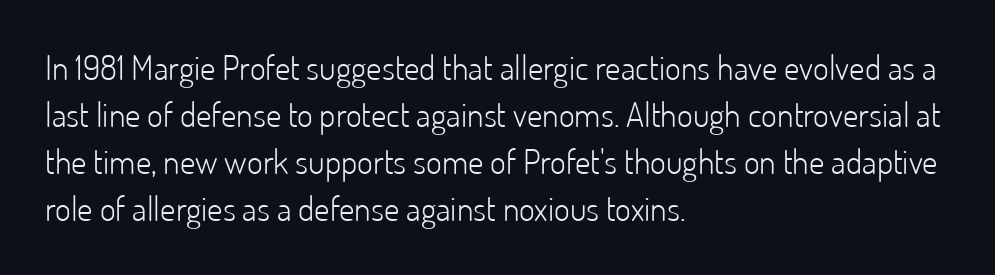
Q: Is the text bold? A: No.
Q: Is the text italic (slanted)? A: No, it is upright.
Q: Is the typeface a serif or a sans-serif typeface? A: Sans-serif.
Q: Is the text underlined? A: No.
Q: How is the paragraph aligned? A: Left-aligned.
Q: Is the spacing between letters normal or unusually wide? A: Normal.
Q: Is the spacing between lines tight, normal or loose? A: Normal.
Q: Width (condensed, normal, or wide)? A: Normal.
Q: Stroke contrast? A: Low.
Q: x-height? A: Small.
Q: Monospaced? A: No.
